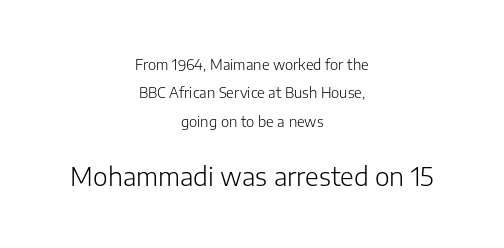
Q: Is the text bold? A: No.
Q: Is the text italic (slanted)? A: No, it is upright.
Q: Is the text underlined? A: No.
Q: How is the paragraph aligned? A: Centered.
Q: Is the spacing between letters normal or unusually wide? A: Normal.
Q: Is the spacing between lines tight, normal or loose? A: Loose.
Q: Which block of text is set in a larger size, the first (top) or the second (bottom)? A: The second (bottom) one.
